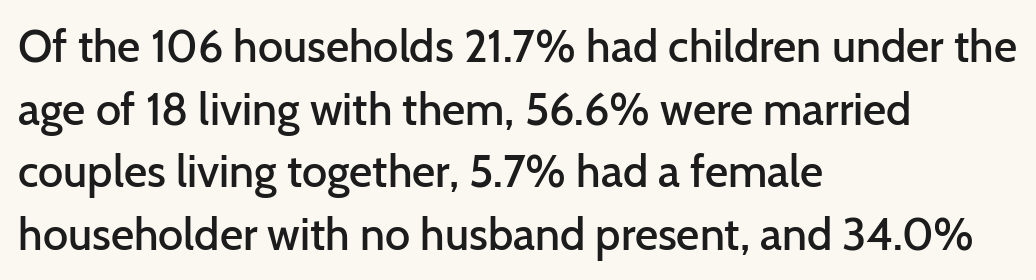
The image shows 45 px semibold sans-serif type, upright; set left-aligned, normal line spacing (1.39x), normal letter spacing, not underlined; low stroke contrast and a medium x-height.
